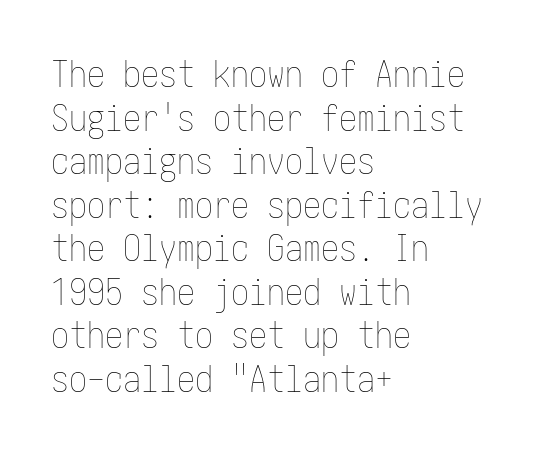
Q: Is the text bold? A: No.
Q: Is the text italic (slanted)? A: No, it is upright.
Q: Is the text underlined? A: No.
Q: How is the paragraph aligned? A: Left-aligned.
Q: Is the spacing between letters normal or unusually wide? A: Normal.
Q: Width (condensed, normal, or wide)? A: Condensed.
Q: Stroke contrast? A: Low.
Q: x-height? A: Medium.
